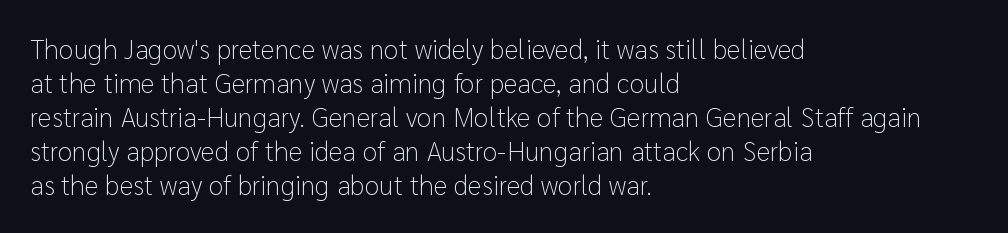
The image shows 27 px text type, upright; set left-aligned, normal line spacing (1.26x), normal letter spacing, not underlined.
